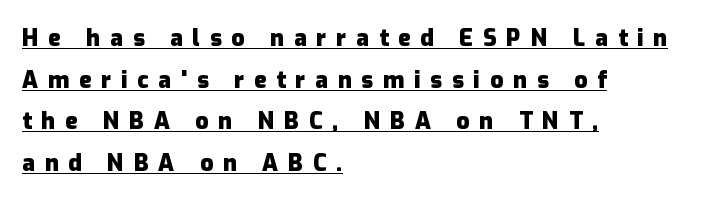
Q: Is the text bold? A: Yes.
Q: Is the text italic (slanted)? A: No, it is upright.
Q: Is the text underlined? A: Yes.
Q: How is the paragraph aligned? A: Left-aligned.
Q: Is the spacing between letters normal or unusually wide? A: Unusually wide.
